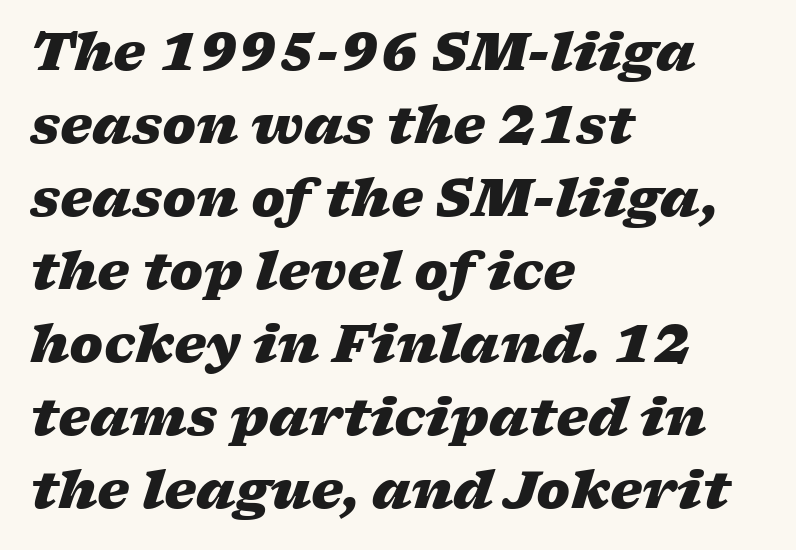
The image shows 51 px heavy, wide type, italic (leaning right); set left-aligned, normal line spacing (1.43x), normal letter spacing, not underlined; low stroke contrast and a medium x-height.
